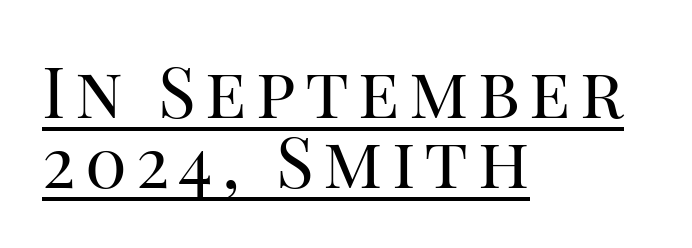
The image shows 70 px regular-weight serif type, upright; set left-aligned, tight line spacing (1.0x), underlined; high stroke contrast and a large x-height.
